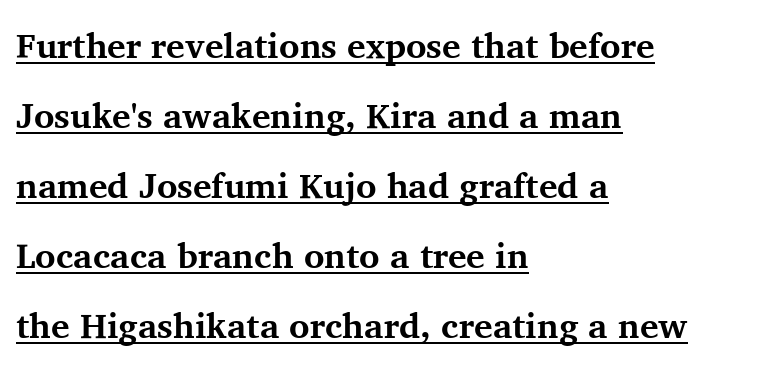
The image shows 35 px bold serif type, upright; set left-aligned, loose line spacing (2.0x), normal letter spacing, underlined; medium stroke contrast and a medium x-height.
